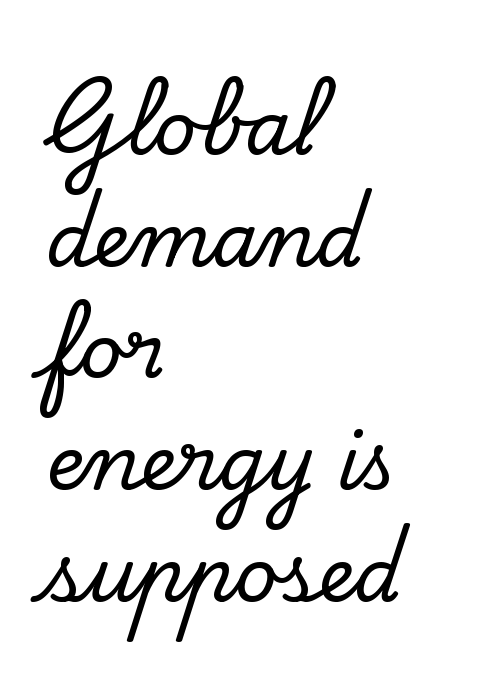
{"serif": "yes", "width": "normal", "stroke_contrast": "low", "x_height": "small", "monospaced": "no", "underline": "no", "align": "left", "line_spacing": "normal", "line_spacing_ratio": 1.51, "letter_spacing": "normal", "letter_spacing_em": 0.0, "glyph_px": 74}
